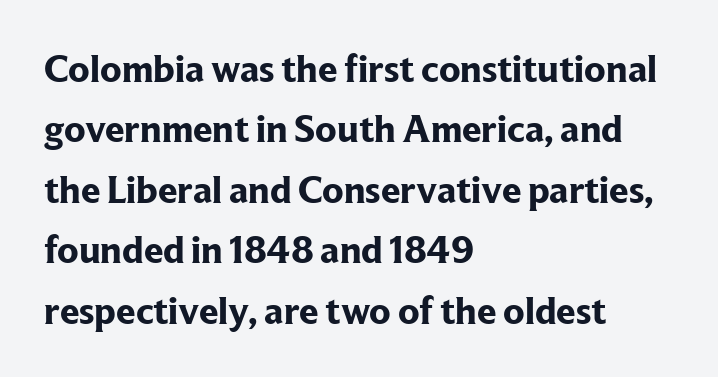
Q: Is the text bold? A: Yes.
Q: Is the text italic (slanted)? A: No, it is upright.
Q: Is the typeface a serif or a sans-serif typeface? A: Serif.
Q: Is the text underlined? A: No.
Q: How is the paragraph aligned? A: Left-aligned.
Q: Is the spacing between letters normal or unusually wide? A: Normal.
Q: Is the spacing between lines tight, normal or loose? A: Normal.
Q: Width (condensed, normal, or wide)? A: Normal.
Q: Stroke contrast? A: Low.
Q: x-height? A: Medium.
Q: Monospaced? A: No.
